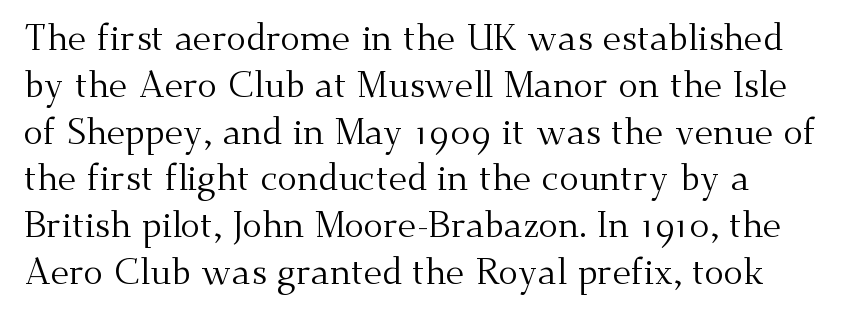
{"serif": "yes", "italic": "no", "bold": "no", "weight": "regular", "width": "normal", "stroke_contrast": "medium", "x_height": "small", "monospaced": "no", "underline": "no", "line_spacing": "normal", "line_spacing_ratio": 1.3, "letter_spacing": "normal", "letter_spacing_em": 0.0, "glyph_px": 36}
